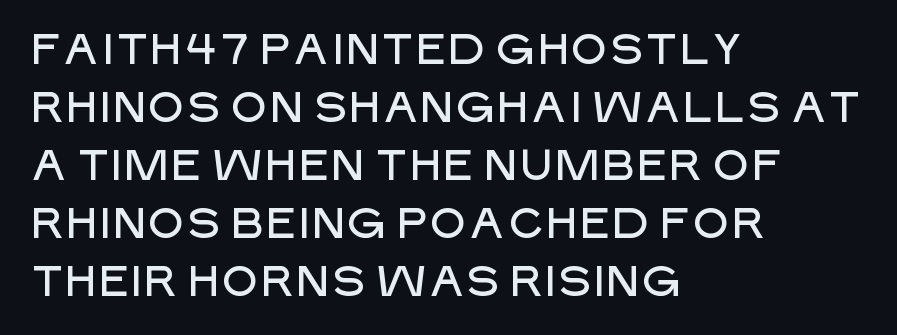
The image shows 42 px sans-serif type, upright; set left-aligned, normal line spacing (1.38x), normal letter spacing, not underlined; low stroke contrast and a large x-height.
